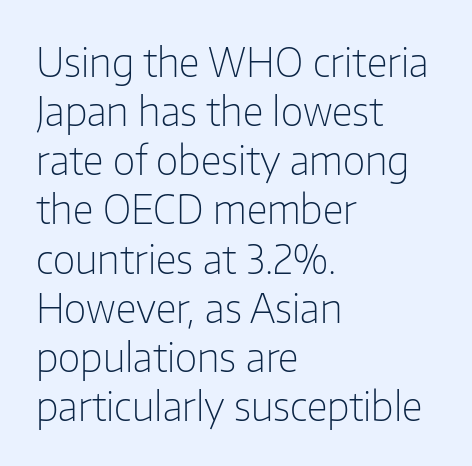
{"serif": "no", "italic": "no", "bold": "no", "weight": "light", "width": "normal", "stroke_contrast": "low", "x_height": "medium", "monospaced": "no", "underline": "no", "align": "left", "line_spacing": "normal", "line_spacing_ratio": 1.26, "letter_spacing": "normal", "letter_spacing_em": 0.0, "glyph_px": 39}
